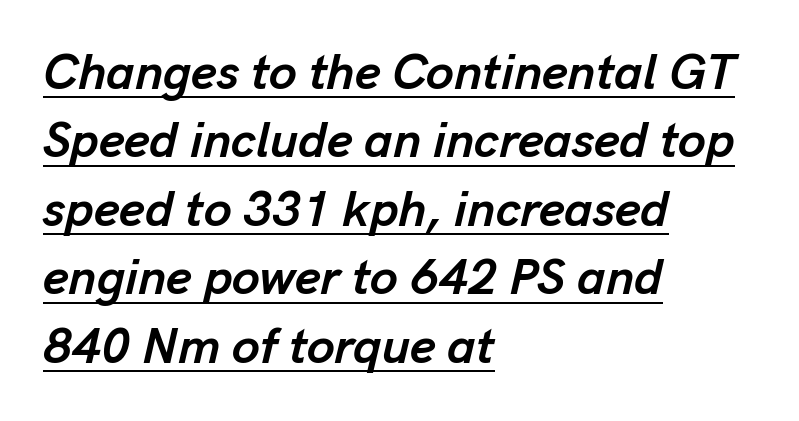
{"italic": "yes", "lean": "right", "slant_degrees": 13, "bold": "yes", "weight": "semibold", "width": "normal", "stroke_contrast": "low", "x_height": "medium", "monospaced": "no", "underline": "yes", "align": "left", "line_spacing": "normal", "line_spacing_ratio": 1.37, "letter_spacing": "normal", "letter_spacing_em": 0.0, "glyph_px": 50}
